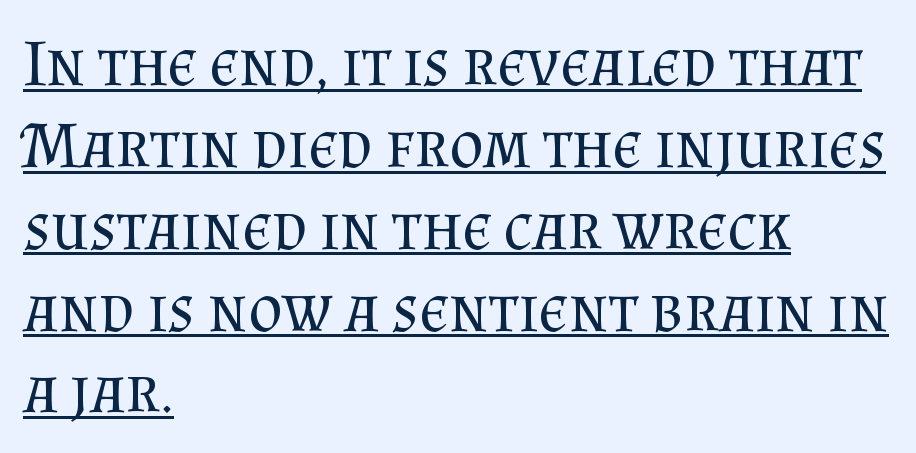
The image shows 66 px regular-weight serif type, upright; set left-aligned, line spacing 1.24x, normal letter spacing, underlined; medium stroke contrast and a small x-height.
